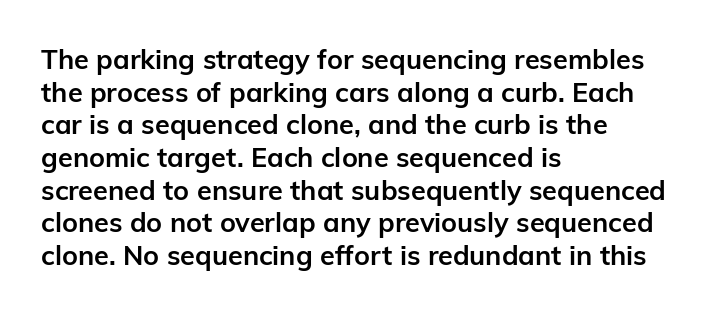
{"italic": "no", "bold": "yes", "underline": "no", "align": "left", "line_spacing_ratio": 1.21, "letter_spacing": "normal", "letter_spacing_em": 0.0, "glyph_px": 27}
